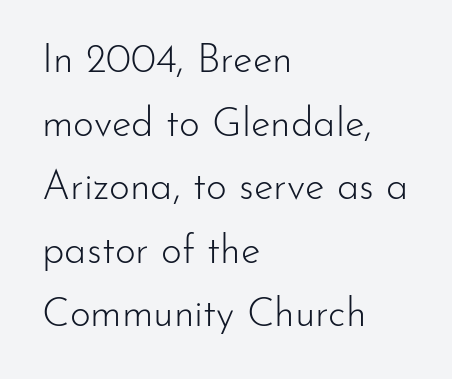
Q: Is the text bold? A: No.
Q: Is the text italic (slanted)? A: No, it is upright.
Q: Is the typeface a serif or a sans-serif typeface? A: Sans-serif.
Q: Is the text underlined? A: No.
Q: How is the paragraph aligned? A: Left-aligned.
Q: Is the spacing between letters normal or unusually wide? A: Normal.
Q: Is the spacing between lines tight, normal or loose? A: Normal.
Q: Width (condensed, normal, or wide)? A: Normal.
Q: Stroke contrast? A: Low.
Q: x-height? A: Small.
Q: Monospaced? A: No.
